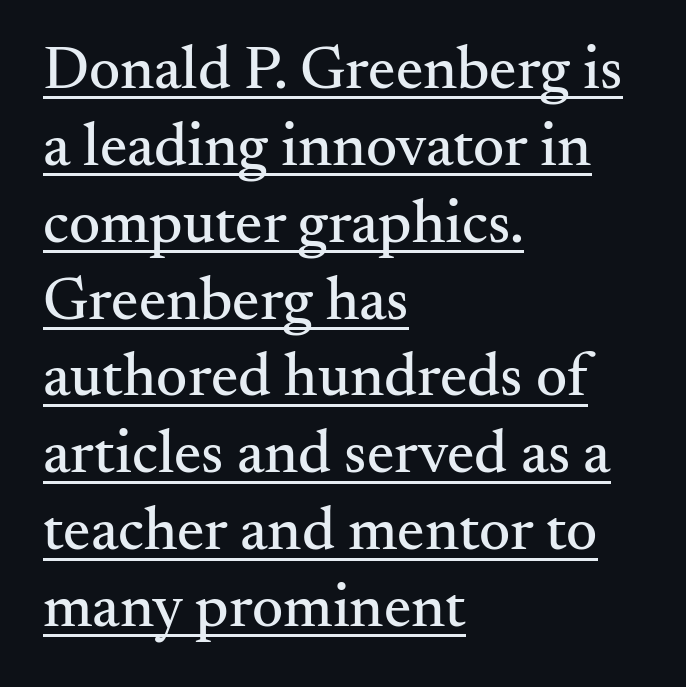
Q: Is the text italic (slanted)? A: No, it is upright.
Q: Is the typeface a serif or a sans-serif typeface? A: Serif.
Q: Is the text underlined? A: Yes.
Q: How is the paragraph aligned? A: Left-aligned.
Q: Is the spacing between letters normal or unusually wide? A: Normal.
Q: Is the spacing between lines tight, normal or loose? A: Normal.
Q: Width (condensed, normal, or wide)? A: Normal.
Q: Stroke contrast? A: Medium.
Q: x-height? A: Small.
Q: Monospaced? A: No.
